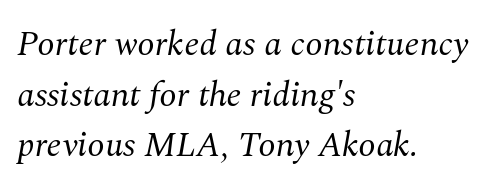
{"serif": "yes", "italic": "yes", "lean": "right", "slant_degrees": 10, "bold": "no", "weight": "regular", "width": "normal", "stroke_contrast": "medium", "x_height": "medium", "monospaced": "no", "underline": "no", "align": "left", "line_spacing": "normal", "line_spacing_ratio": 1.45, "letter_spacing": "normal", "letter_spacing_em": 0.0, "glyph_px": 35}
